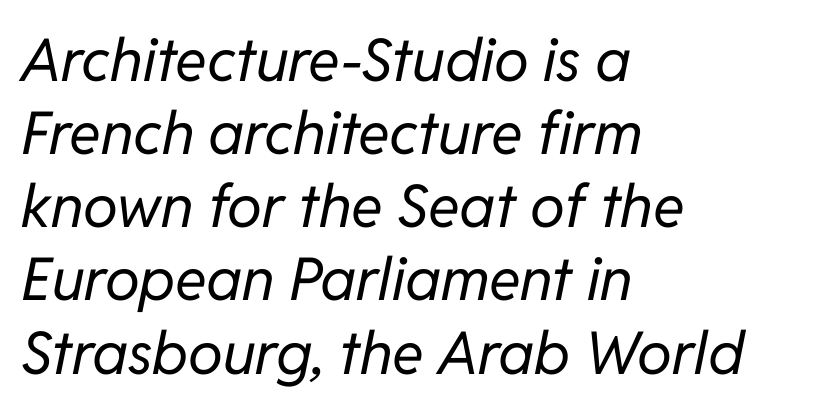
The image shows 59 px regular-weight type, italic (leaning right); set left-aligned, line spacing 1.24x, normal letter spacing, not underlined; low stroke contrast and a medium x-height.
